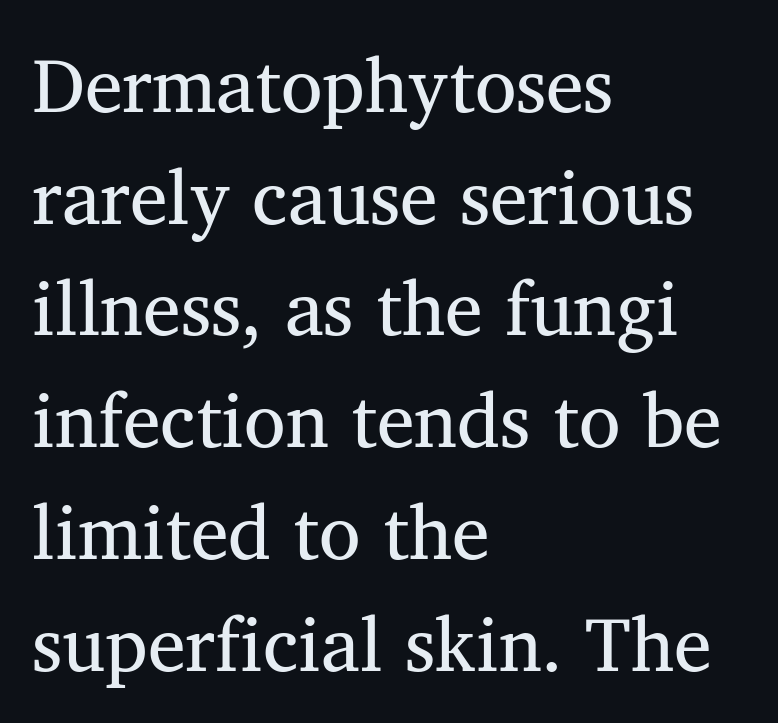
Spacing verdict: proportional, widths tailored to each character. Interline gaps are of average width in this sample. A typesetter would call this zero additional tracking. The designer went with a serif here, giving each stem small feet. Does the copy run flush right? No — it runs flush left.
